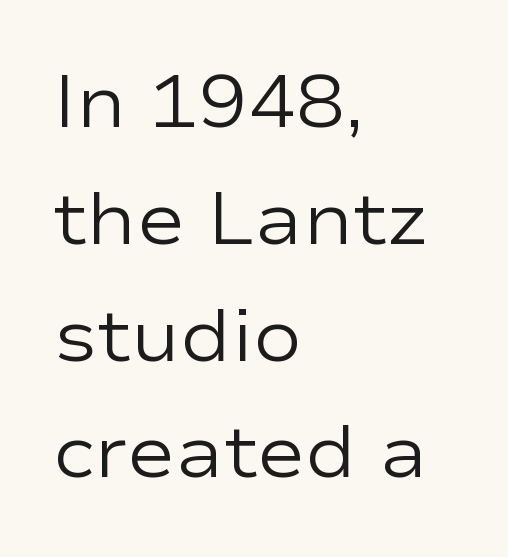
Weight: in the light-to-regular range. In CSS terms this would be text-align: left. Posture: upright roman. This rendering leaves character spacing at its baseline value. Is this a fixed-width face? No — the glyphs have proportional, varying widths. The space beneath each line is pristine and unruled.
